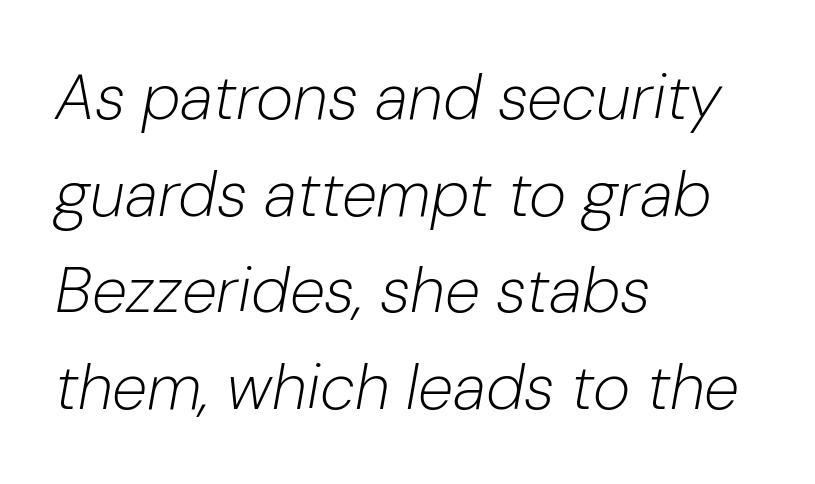
Q: Is the text bold? A: No.
Q: Is the text italic (slanted)? A: Yes, it leans right by about 10 degrees.
Q: Is the text underlined? A: No.
Q: How is the paragraph aligned? A: Left-aligned.
Q: Is the spacing between letters normal or unusually wide? A: Normal.
Q: Is the spacing between lines tight, normal or loose? A: Normal.
Q: Width (condensed, normal, or wide)? A: Normal.
Q: Stroke contrast? A: Low.
Q: x-height? A: Medium.
Q: Monospaced? A: No.
